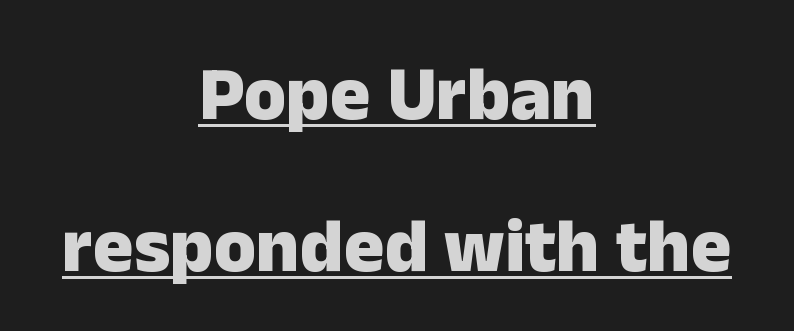
Teacher's note: observe the equal gaps on both sides — that is centered alignment. Varying glyph widths throughout — classic text-font behaviour. A rule runs beneath these lines of type. A typesetter would call this zero additional tracking. Rendered with straight, roman letterforms.
